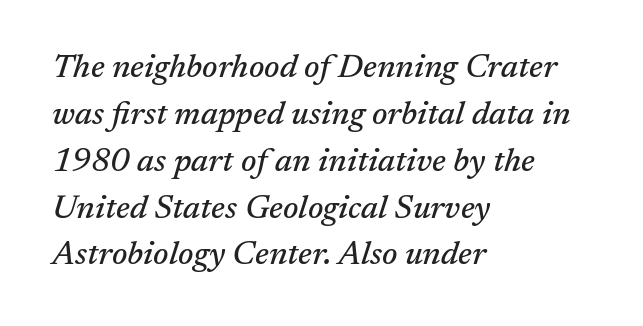
The image shows 33 px serif type, italic (leaning right); set left-aligned, normal line spacing (1.42x), normal letter spacing, not underlined; medium stroke contrast and a medium x-height.
